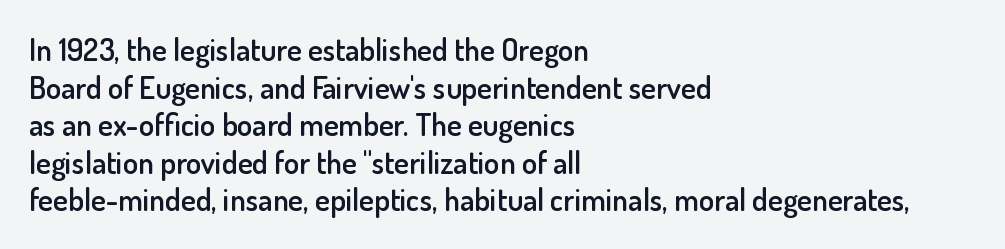
{"serif": "no", "italic": "no", "bold": "semi", "weight": "semibold", "width": "normal", "stroke_contrast": "low", "x_height": "small", "monospaced": "no", "underline": "no", "align": "left", "line_spacing_ratio": 1.21, "letter_spacing": "normal", "letter_spacing_em": 0.0, "glyph_px": 31}
